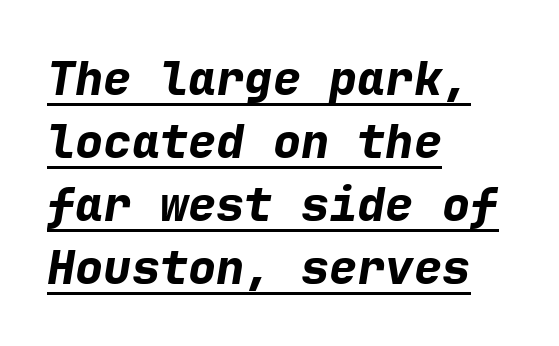
The image shows 47 px bold type, italic (leaning right), monospaced; set left-aligned, normal line spacing (1.34x), normal letter spacing, underlined; low stroke contrast and a medium x-height.
